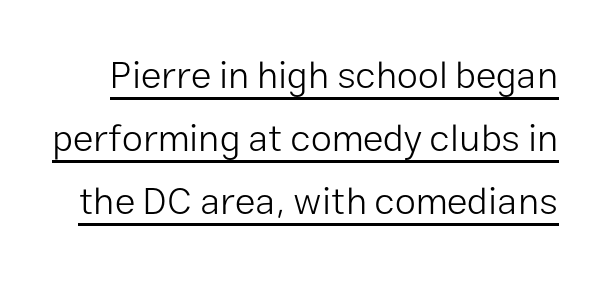
Q: Is the text bold? A: No.
Q: Is the text italic (slanted)? A: No, it is upright.
Q: Is the typeface a serif or a sans-serif typeface? A: Sans-serif.
Q: Is the text underlined? A: Yes.
Q: Is the spacing between letters normal or unusually wide? A: Normal.
Q: Is the spacing between lines tight, normal or loose? A: Normal.
Q: Width (condensed, normal, or wide)? A: Normal.
Q: Stroke contrast? A: Low.
Q: x-height? A: Medium.
Q: Monospaced? A: No.
